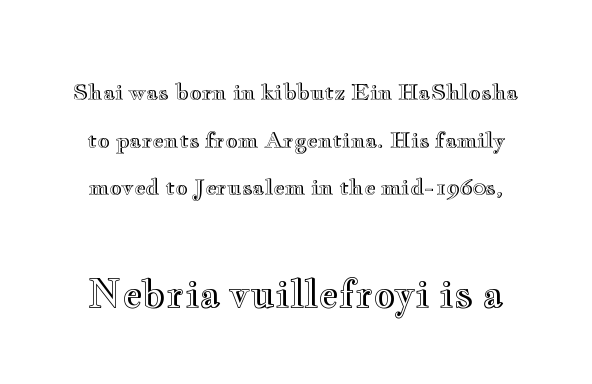
Q: Is the text italic (slanted)? A: No, it is upright.
Q: Is the text underlined? A: No.
Q: Is the spacing between letters normal or unusually wide? A: Normal.
Q: Is the spacing between lines tight, normal or loose? A: Loose.
Q: Which block of text is set in a larger size, the first (top) or the second (bottom)? A: The second (bottom) one.
Q: Width (condensed, normal, or wide)? A: Wide.
Q: x-height? A: Small.
Q: Monospaced? A: No.
